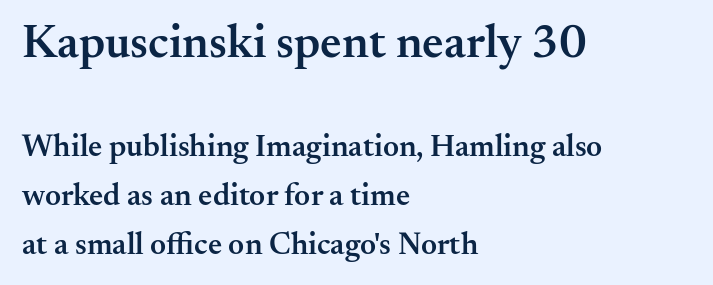
The image shows 47 px semibold serif type, upright; set left-aligned, normal line spacing (1.57x), normal letter spacing, not underlined; the first (top) block is 1.52x larger; medium stroke contrast and a small x-height.
